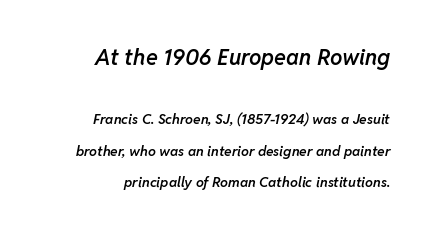
Q: Is the text bold? A: Semi-bold.
Q: Is the text italic (slanted)? A: Yes, it leans right by about 11 degrees.
Q: Is the text underlined? A: No.
Q: How is the paragraph aligned? A: Right-aligned.
Q: Is the spacing between letters normal or unusually wide? A: Normal.
Q: Is the spacing between lines tight, normal or loose? A: Loose.
Q: Which block of text is set in a larger size, the first (top) or the second (bottom)? A: The first (top) one.
